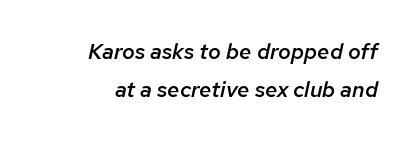
{"italic": "yes", "lean": "right", "slant_degrees": 12, "bold": "semi", "underline": "no", "align": "right", "line_spacing_ratio": 1.75, "letter_spacing": "normal", "letter_spacing_em": 0.0, "glyph_px": 22}
